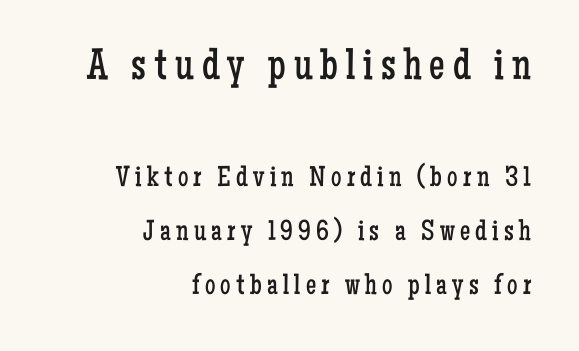
The image shows 44 px regular-weight, condensed serif type, upright; set right-aligned, line spacing 1.86x, not underlined; the first (top) block is 1.52x larger; low stroke contrast and a medium x-height.
